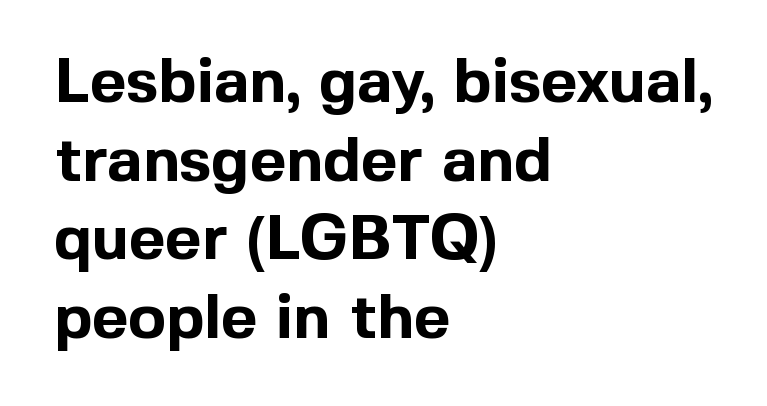
{"serif": "no", "italic": "no", "bold": "yes", "weight": "bold", "width": "normal", "x_height": "medium", "monospaced": "no", "underline": "no", "align": "left", "line_spacing": "normal", "line_spacing_ratio": 1.25, "letter_spacing": "normal", "letter_spacing_em": 0.0, "glyph_px": 63}
